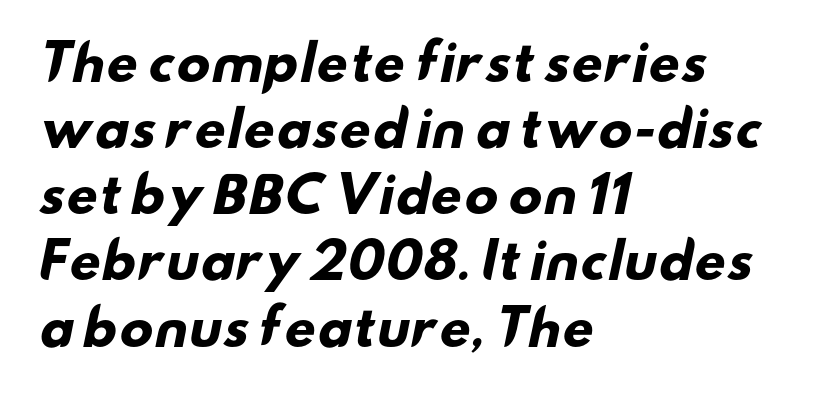
The image shows 49 px heavy, wide sans-serif type; set left-aligned, normal line spacing (1.35x), normal letter spacing, not underlined; low stroke contrast and a small x-height.
